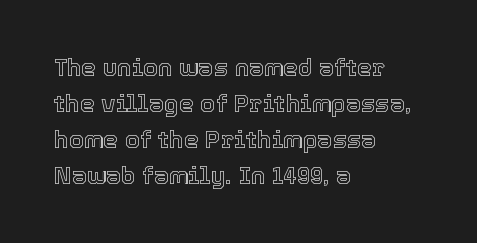
{"italic": "no", "underline": "no", "align": "left", "line_spacing": "normal", "line_spacing_ratio": 1.5, "letter_spacing": "normal", "letter_spacing_em": 0.0, "glyph_px": 24}
